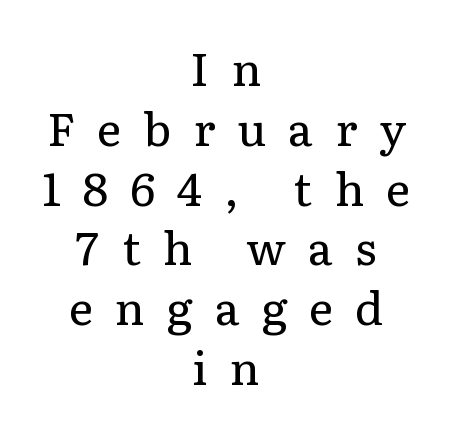
The image shows 46 px regular-weight serif type, upright; set centered, normal line spacing (1.3x), unusually wide letter spacing (+0.48 em), not underlined; low stroke contrast and a medium x-height.
